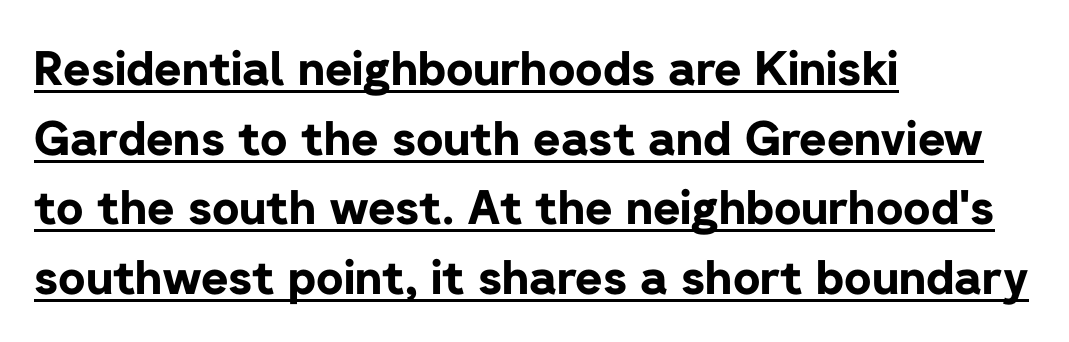
{"serif": "no", "italic": "no", "bold": "yes", "weight": "bold", "width": "normal", "stroke_contrast": "low", "x_height": "medium", "monospaced": "no", "underline": "yes", "align": "left", "line_spacing": "normal", "line_spacing_ratio": 1.48, "letter_spacing": "normal", "letter_spacing_em": 0.0, "glyph_px": 47}
